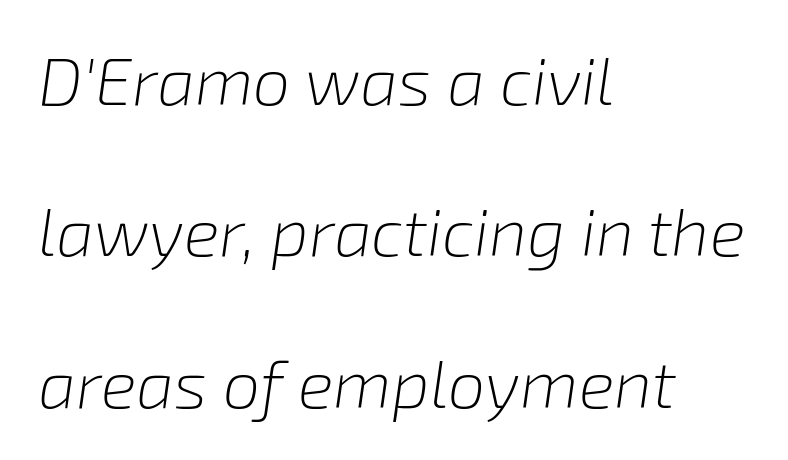
{"italic": "yes", "lean": "right", "slant_degrees": 8, "bold": "no", "weight": "light", "width": "normal", "stroke_contrast": "low", "x_height": "medium", "monospaced": "no", "underline": "no", "align": "left", "line_spacing": "loose", "line_spacing_ratio": 2.26, "letter_spacing": "normal", "letter_spacing_em": 0.0, "glyph_px": 67}
